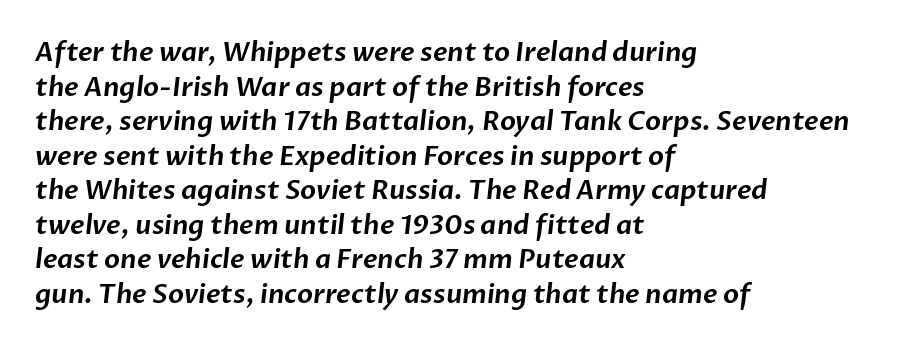
Q: Is the text underlined? A: No.
Q: How is the paragraph aligned? A: Left-aligned.
Q: Is the spacing between letters normal or unusually wide? A: Normal.
Q: Is the spacing between lines tight, normal or loose? A: Normal.
